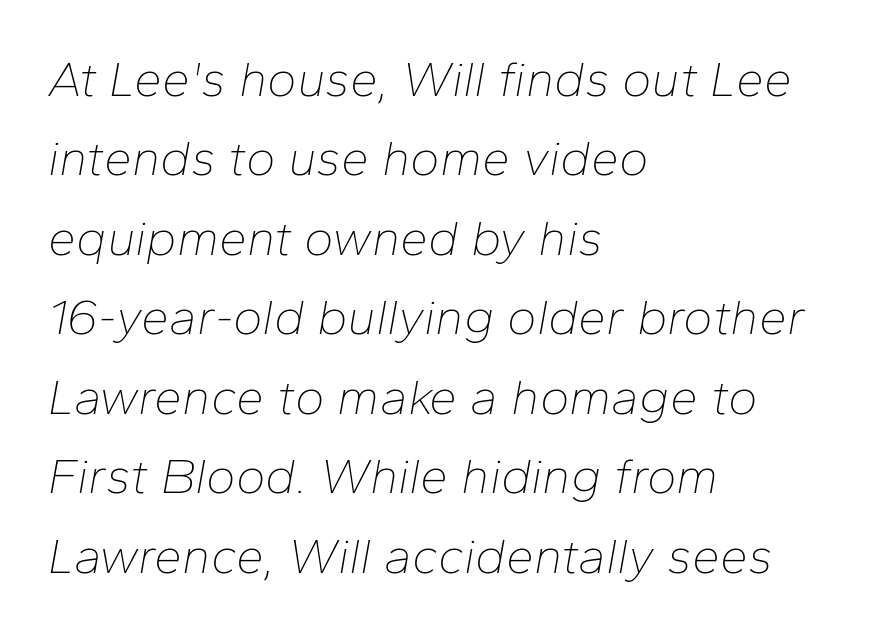
The image shows 50 px thin type, italic (leaning right); set left-aligned, normal line spacing (1.59x), normal letter spacing, not underlined; low stroke contrast and a medium x-height.
